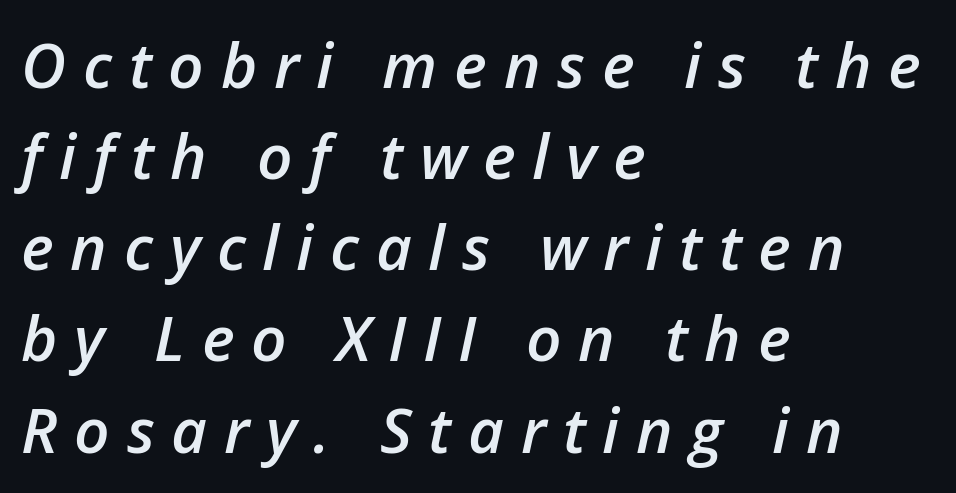
The face used here is proportionally spaced, like ordinary book or web type. Baseline-to-baseline distance is the conventional proportion of letter height. An italicized treatment has been applied to the whole sample. Left-aligned paragraph, ragged on the right. Rule under the text: the space is simply empty.
